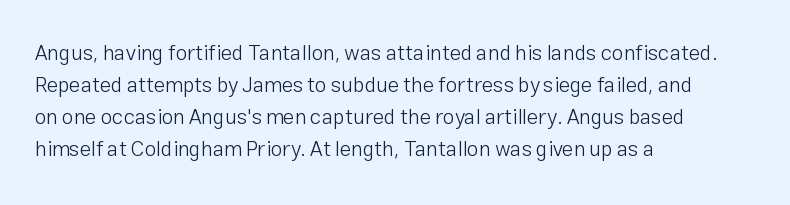
Q: Is the text bold? A: No.
Q: Is the text italic (slanted)? A: No, it is upright.
Q: Is the text underlined? A: No.
Q: How is the paragraph aligned? A: Left-aligned.
Q: Is the spacing between letters normal or unusually wide? A: Normal.
Q: Is the spacing between lines tight, normal or loose? A: Normal.
